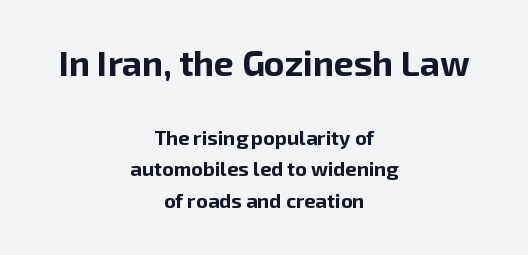
Q: Is the text bold? A: Yes.
Q: Is the text italic (slanted)? A: No, it is upright.
Q: Is the typeface a serif or a sans-serif typeface? A: Sans-serif.
Q: Is the text underlined? A: No.
Q: How is the paragraph aligned? A: Centered.
Q: Is the spacing between letters normal or unusually wide? A: Normal.
Q: Is the spacing between lines tight, normal or loose? A: Normal.
Q: Which block of text is set in a larger size, the first (top) or the second (bottom)? A: The first (top) one.
Q: Width (condensed, normal, or wide)? A: Normal.
Q: Stroke contrast? A: Low.
Q: x-height? A: Medium.
Q: Monospaced? A: No.
